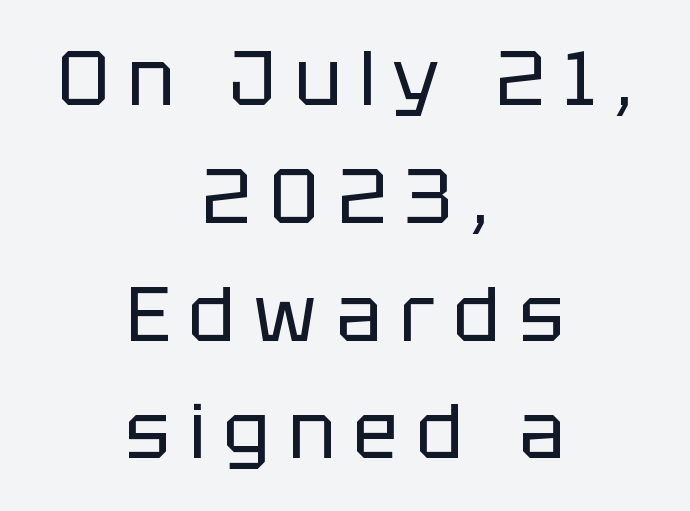
{"serif": "no", "italic": "no", "bold": "no", "weight": "regular", "width": "normal", "stroke_contrast": "low", "x_height": "large", "monospaced": "no", "underline": "no", "align": "center", "line_spacing": "normal", "line_spacing_ratio": 1.55, "letter_spacing": "wide", "letter_spacing_em": 0.24, "glyph_px": 76}
